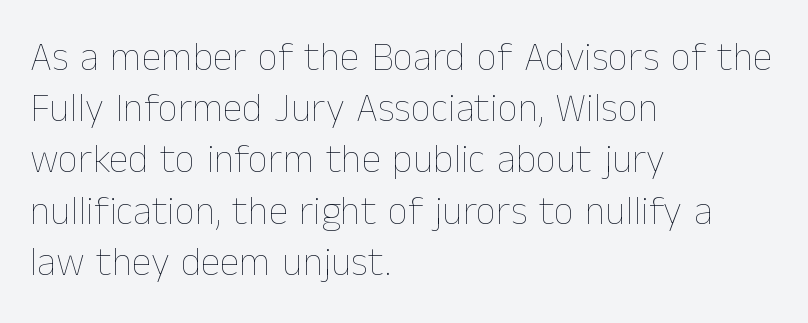
The image shows 40 px thin type, upright; set left-aligned, normal line spacing (1.28x), normal letter spacing, not underlined; low stroke contrast and a medium x-height.
